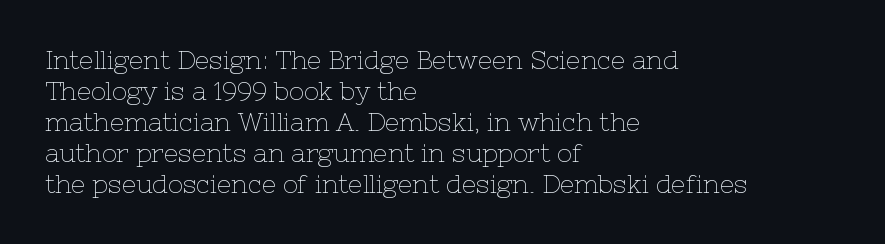
A light-to-regular cut is what we see here. Clear beneath every line of the passage. Vertical strokes here are truly vertical. The passage shown has conventional tracking throughout. Leftover space on each line is placed entirely after the last word.
